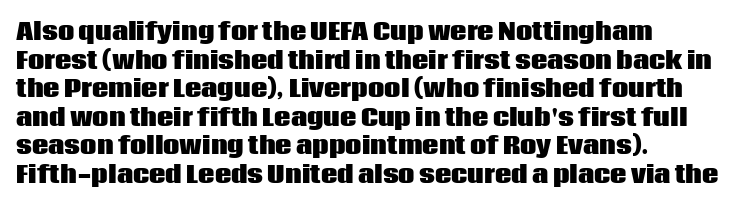
{"italic": "no", "bold": "yes", "underline": "no", "align": "left", "line_spacing_ratio": 1.24, "letter_spacing": "normal", "letter_spacing_em": 0.0, "glyph_px": 23}
